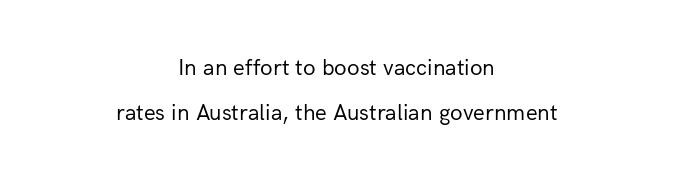
The image shows 23 px text type, upright; set centered, loose line spacing (1.95x), normal letter spacing, not underlined.
